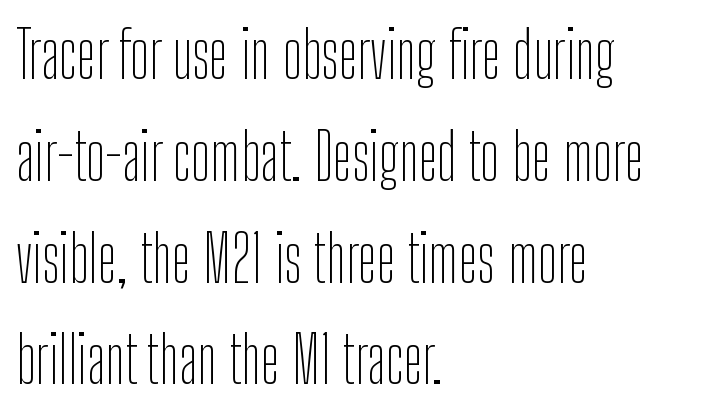
Q: Is the text bold? A: No.
Q: Is the text italic (slanted)? A: No, it is upright.
Q: Is the typeface a serif or a sans-serif typeface? A: Sans-serif.
Q: Is the text underlined? A: No.
Q: How is the paragraph aligned? A: Left-aligned.
Q: Is the spacing between letters normal or unusually wide? A: Normal.
Q: Is the spacing between lines tight, normal or loose? A: Normal.
Q: Width (condensed, normal, or wide)? A: Condensed.
Q: Stroke contrast? A: Low.
Q: x-height? A: Medium.
Q: Monospaced? A: No.
